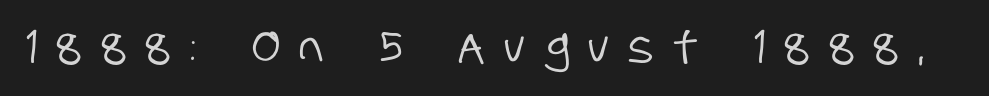
The image shows 43 px condensed sans-serif type; set unusually wide letter spacing (+0.45 em), not underlined; low stroke contrast and a large x-height.
